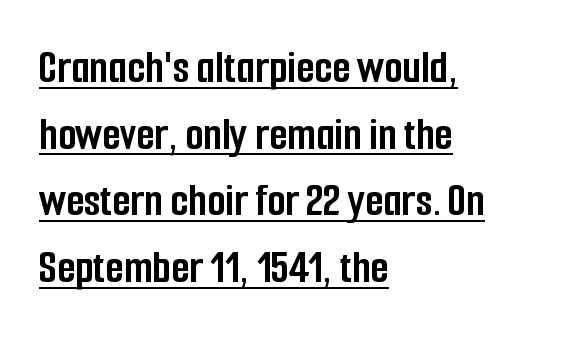
The image shows 47 px semibold, condensed sans-serif type, upright; set left-aligned, normal line spacing (1.42x), normal letter spacing, underlined; low stroke contrast and a medium x-height.
